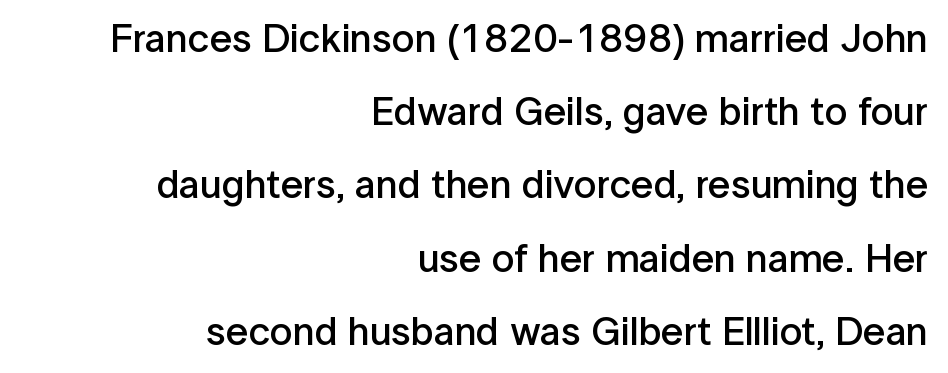
{"serif": "no", "italic": "no", "bold": "semi", "weight": "semibold", "width": "normal", "stroke_contrast": "low", "x_height": "medium", "monospaced": "no", "underline": "no", "align": "right", "line_spacing_ratio": 1.83, "letter_spacing": "normal", "letter_spacing_em": 0.0, "glyph_px": 40}
